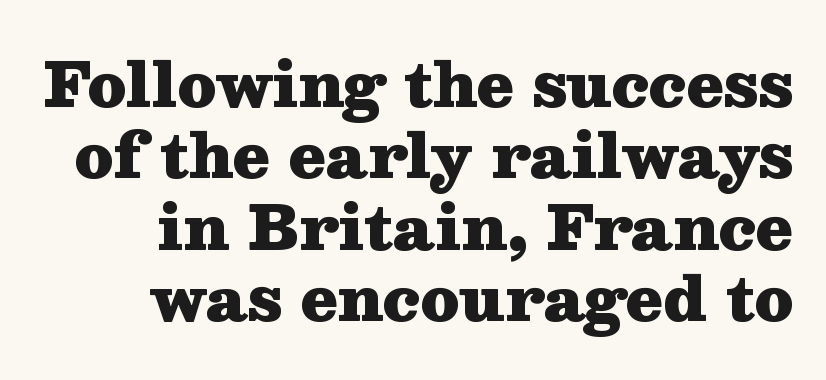
The type sits square on the baseline with zero lean. I'd call this a serif setting — the letters wear small feet. Spacing verdict: proportional, widths tailored to each character. Strong, thick strokes mark this as bold type. The paragraph has a hard right edge and a soft left edge.
